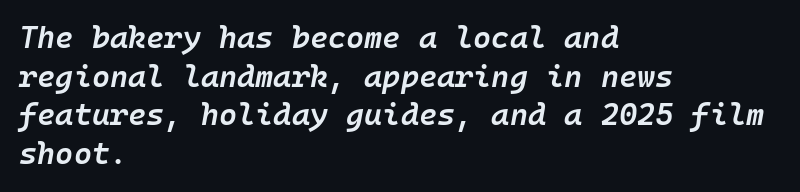
{"italic": "yes", "lean": "right", "slant_degrees": 10, "bold": "semi", "weight": "semibold", "width": "normal", "stroke_contrast": "low", "x_height": "medium", "underline": "no", "align": "left", "line_spacing": "normal", "line_spacing_ratio": 1.25, "letter_spacing": "normal", "letter_spacing_em": 0.0, "glyph_px": 31}
